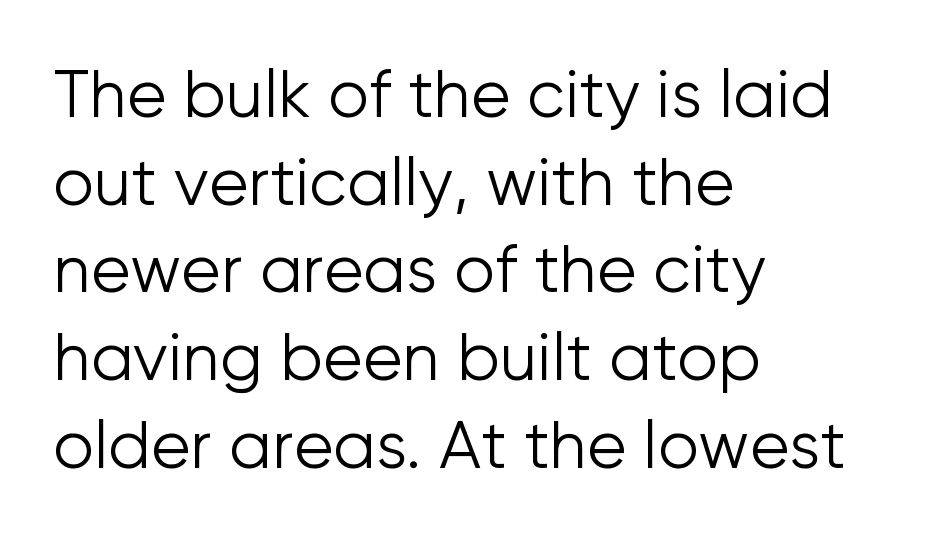
{"serif": "no", "italic": "no", "bold": "no", "weight": "light", "width": "normal", "stroke_contrast": "low", "x_height": "medium", "monospaced": "no", "underline": "no", "align": "left", "line_spacing": "normal", "line_spacing_ratio": 1.35, "letter_spacing": "normal", "letter_spacing_em": 0.0, "glyph_px": 65}
